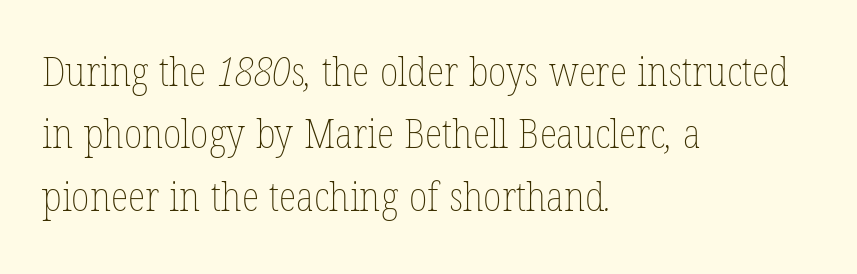
The image shows 41 px thin, condensed type; set left-aligned, normal line spacing (1.52x), normal letter spacing, not underlined; low stroke contrast and a medium x-height.
